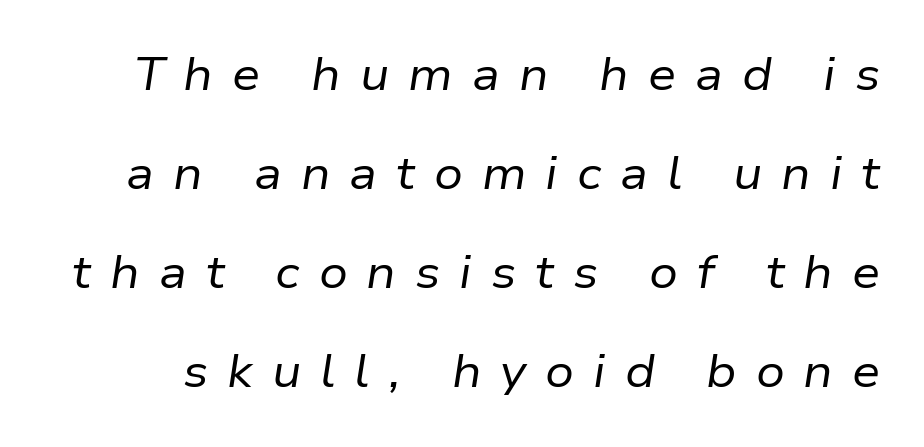
The block of text is sparse from top to bottom, with ample space between rows. These lines have a slow, spaced-out rhythm from letter to letter. Do the characters align in a grid? No, the font is proportional. Descenders hang freely into open space. There's an unmistakable incline to the writing here. Summary of weight: not heavy and not bold.
